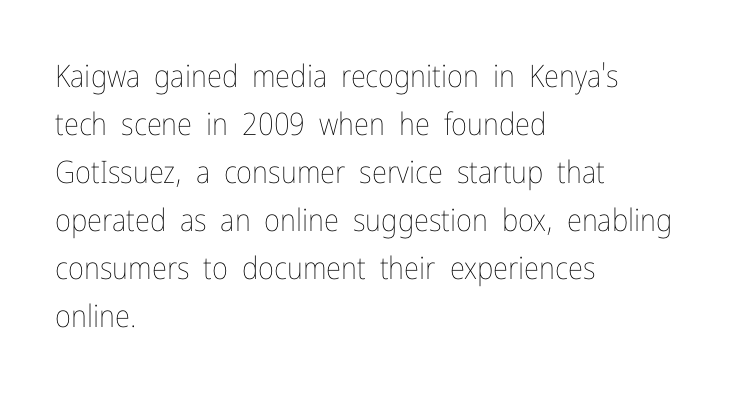
{"italic": "no", "bold": "no", "weight": "thin", "width": "condensed", "stroke_contrast": "low", "x_height": "medium", "monospaced": "no", "underline": "no", "align": "left", "line_spacing": "normal", "line_spacing_ratio": 1.55, "letter_spacing": "normal", "letter_spacing_em": 0.0, "glyph_px": 31}
